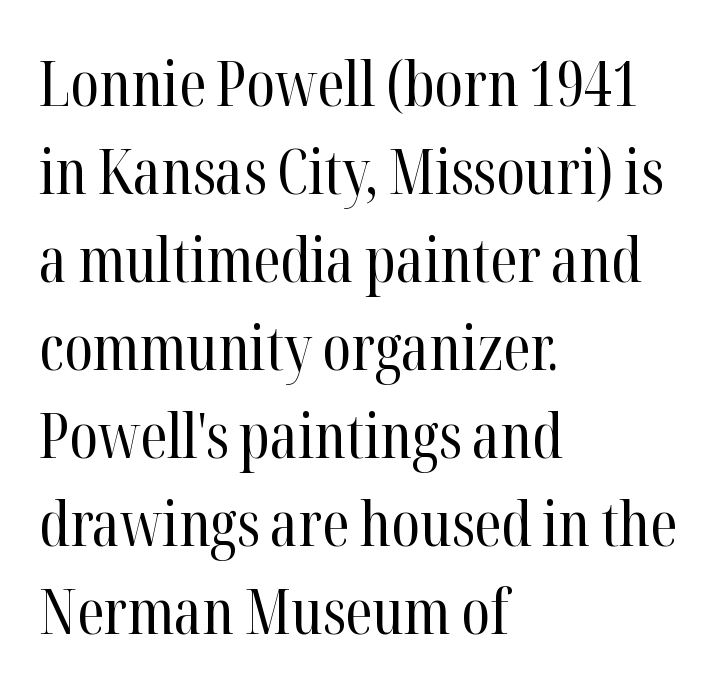
{"serif": "yes", "italic": "no", "bold": "no", "weight": "regular", "width": "condensed", "stroke_contrast": "high", "x_height": "medium", "monospaced": "no", "underline": "no", "align": "left", "line_spacing": "normal", "line_spacing_ratio": 1.42, "letter_spacing": "normal", "letter_spacing_em": 0.0, "glyph_px": 62}
